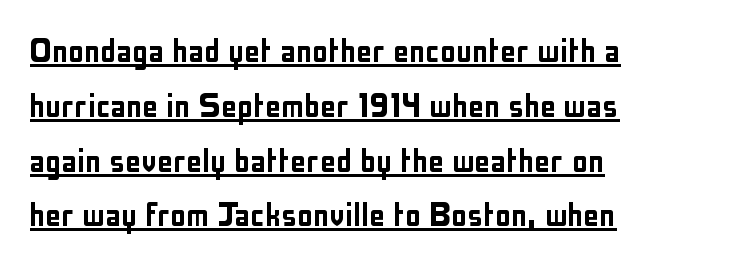
The image shows 40 px condensed sans-serif type, upright; set left-aligned, normal line spacing (1.37x), normal letter spacing, underlined; low stroke contrast and a medium x-height.
